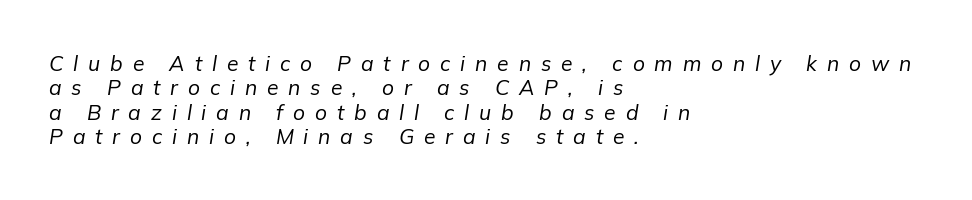
Q: Is the text bold? A: No.
Q: Is the text italic (slanted)? A: Yes, it leans right by about 9 degrees.
Q: Is the text underlined? A: No.
Q: How is the paragraph aligned? A: Left-aligned.
Q: Is the spacing between letters normal or unusually wide? A: Unusually wide.
